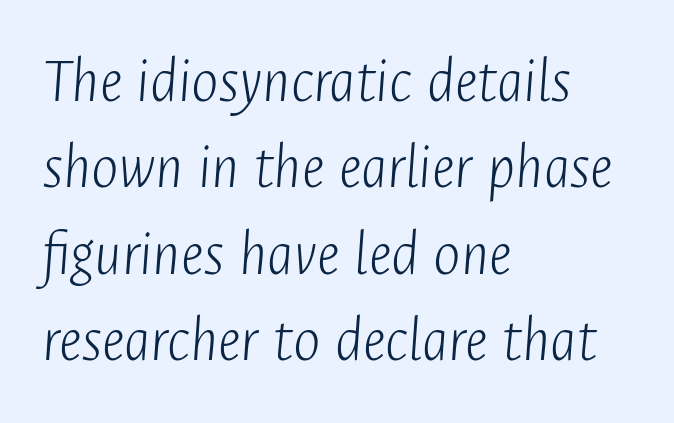
Style check: oblique. The letters advance in unequal steps, a hallmark of proportional type. If you drew a ruler down the left edge, every line would touch it. Descender tails drop into unmarked territory.
